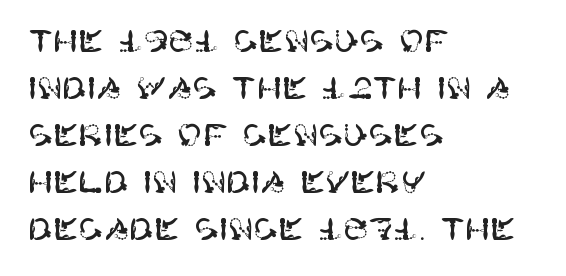
Q: Is the text italic (slanted)? A: No, it is upright.
Q: Is the typeface a serif or a sans-serif typeface? A: Sans-serif.
Q: Is the text underlined? A: No.
Q: How is the paragraph aligned? A: Left-aligned.
Q: Is the spacing between letters normal or unusually wide? A: Normal.
Q: Is the spacing between lines tight, normal or loose? A: Normal.
Q: Width (condensed, normal, or wide)? A: Normal.
Q: Stroke contrast? A: High.
Q: x-height? A: Large.
